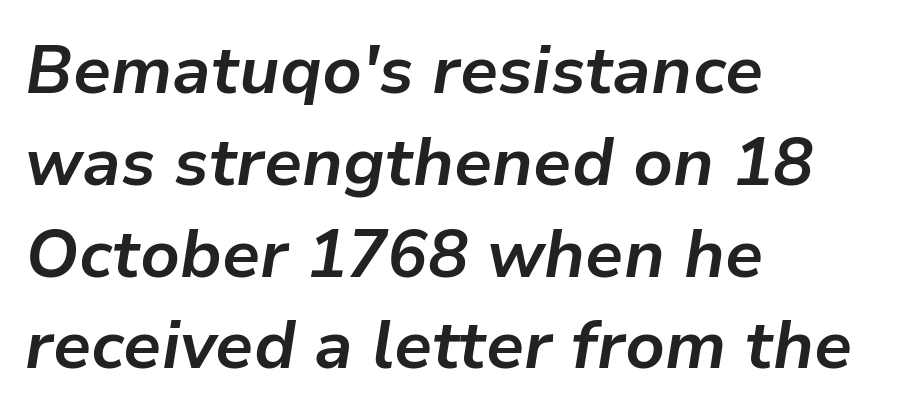
These lines carry a lot of weight — the face is fully bold. A typesetter would call this zero additional tracking. The space directly below the letters is spotless. Characters are canted at an angle relative to the baseline's perpendicular.
